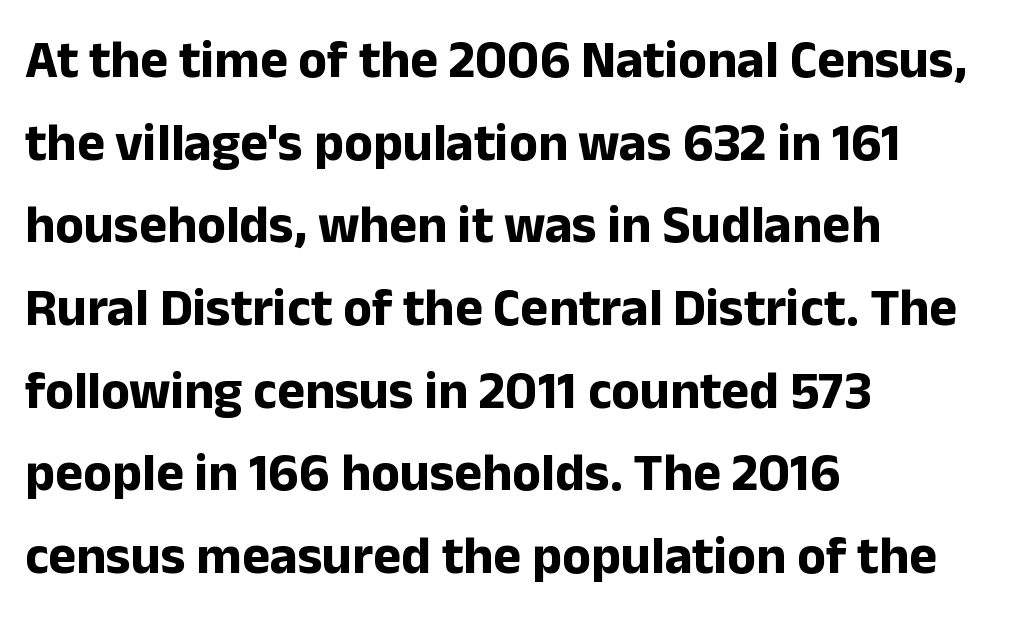
Rule under the text: the space is simply empty. Nope, no serifs anywhere on these letters. I'd describe the lettering as bold — thick and assertive. Looks like regular typesetting: each glyph gets only the width it needs. Vertical strokes here are truly vertical.
